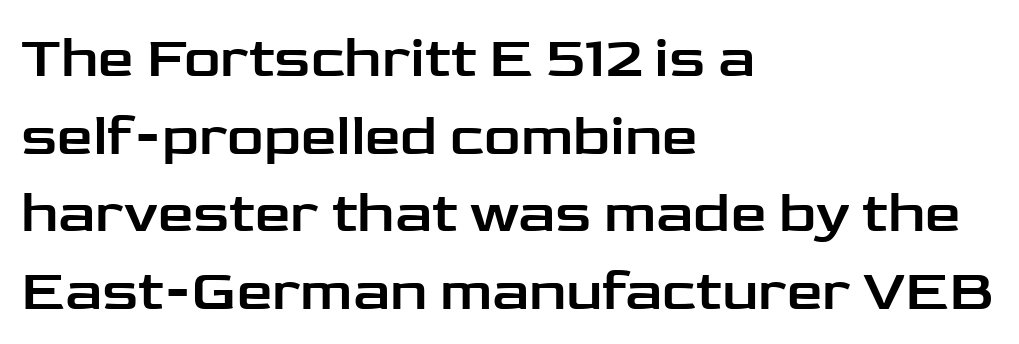
Q: Is the text italic (slanted)? A: No, it is upright.
Q: Is the typeface a serif or a sans-serif typeface? A: Sans-serif.
Q: Is the text underlined? A: No.
Q: How is the paragraph aligned? A: Left-aligned.
Q: Is the spacing between letters normal or unusually wide? A: Normal.
Q: Is the spacing between lines tight, normal or loose? A: Normal.
Q: Width (condensed, normal, or wide)? A: Wide.
Q: Stroke contrast? A: Low.
Q: x-height? A: Medium.
Q: Monospaced? A: No.
